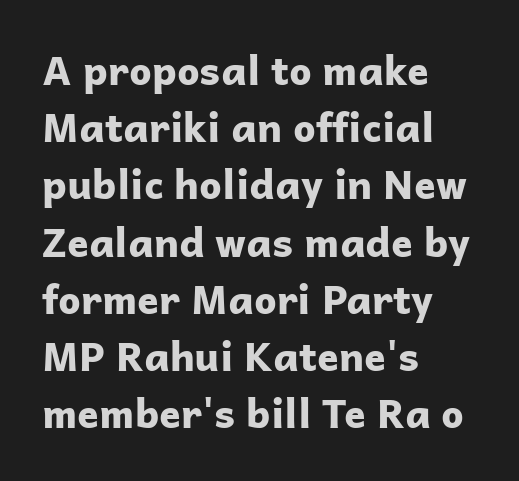
The font's upright variant was chosen for this text. The rendering anchors every line to the left-hand side. The face used here is a sans, in the tradition of grotesques and geometrics. The passage shown is typed in a proportional face where columns would drift.
